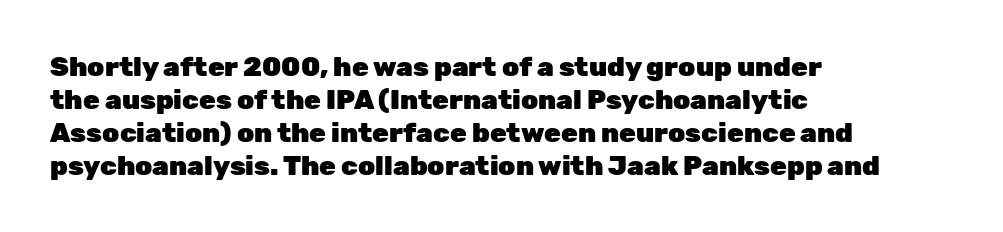
{"italic": "no", "bold": "yes", "underline": "no", "align": "left", "line_spacing_ratio": 1.22, "letter_spacing": "normal", "letter_spacing_em": 0.0, "glyph_px": 27}
